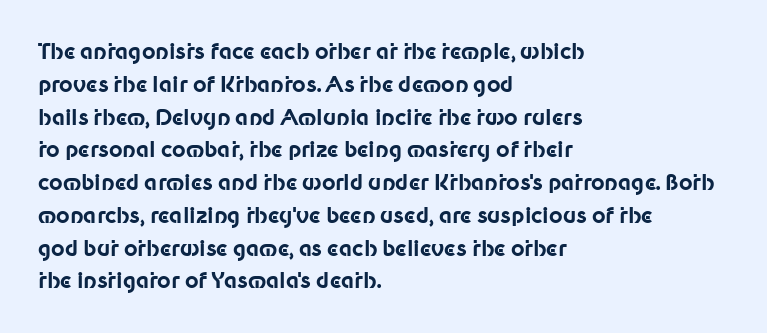
The image shows 21 px bold type, upright; set left-aligned, normal line spacing (1.56x), normal letter spacing, not underlined.
